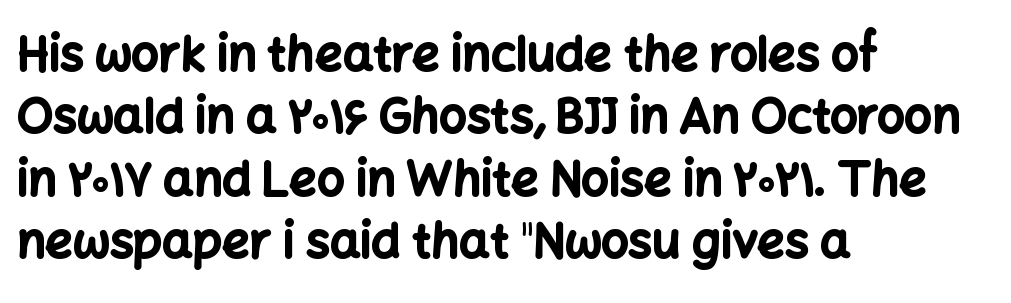
The image shows 48 px bold sans-serif type, upright; set left-aligned, normal line spacing (1.3x), normal letter spacing, not underlined; low stroke contrast and a medium x-height.
